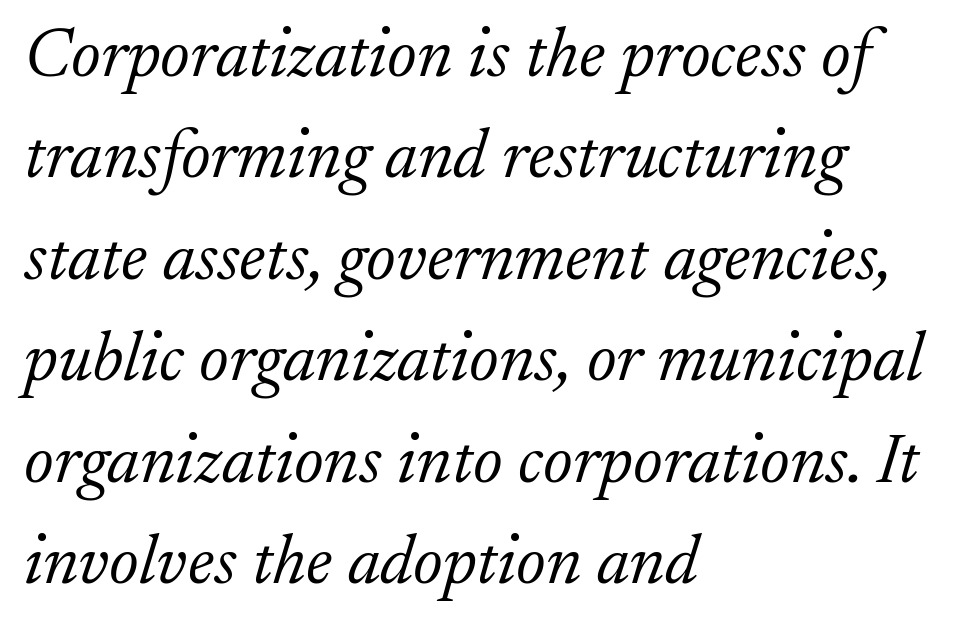
Q: Is the text bold? A: No.
Q: Is the text italic (slanted)? A: Yes, it leans right by about 17 degrees.
Q: Is the typeface a serif or a sans-serif typeface? A: Serif.
Q: Is the text underlined? A: No.
Q: How is the paragraph aligned? A: Left-aligned.
Q: Is the spacing between letters normal or unusually wide? A: Normal.
Q: Is the spacing between lines tight, normal or loose? A: Normal.
Q: Width (condensed, normal, or wide)? A: Normal.
Q: Stroke contrast? A: Low.
Q: x-height? A: Small.
Q: Monospaced? A: No.
